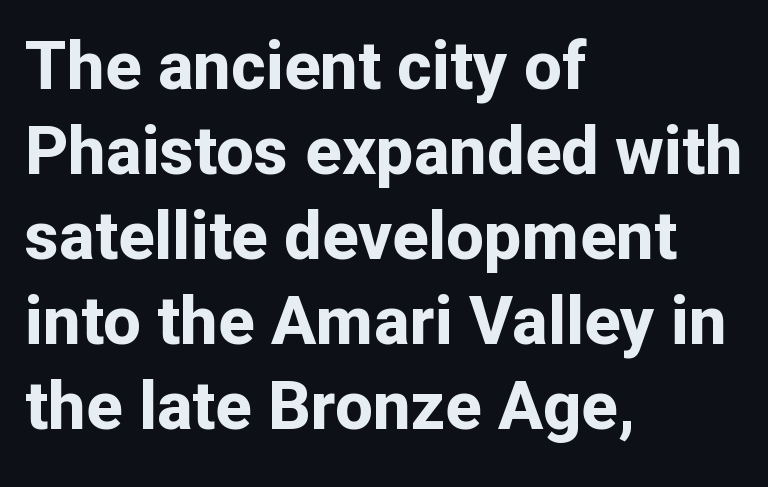
The image shows 67 px bold sans-serif type, upright; set left-aligned, normal line spacing (1.27x), normal letter spacing, not underlined; low stroke contrast and a medium x-height.
